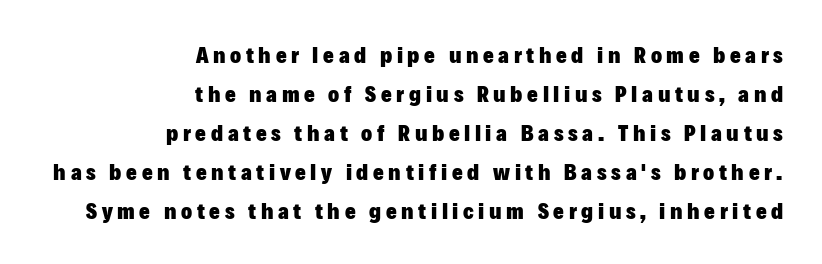
The image shows 23 px bold type, upright; set right-aligned, normal line spacing (1.7x), unusually wide letter spacing (+0.2 em), not underlined.
